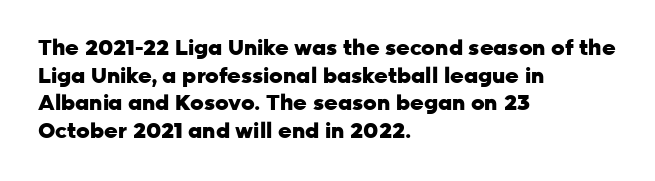
Normally led — the rows are evenly, conventionally spaced. Caption: standard tracking, unaltered. Check the space under the baseline: it is left empty. This sample is left-justified, so line endings fall wherever the words run out. These lines were composed using upright roman letters.
